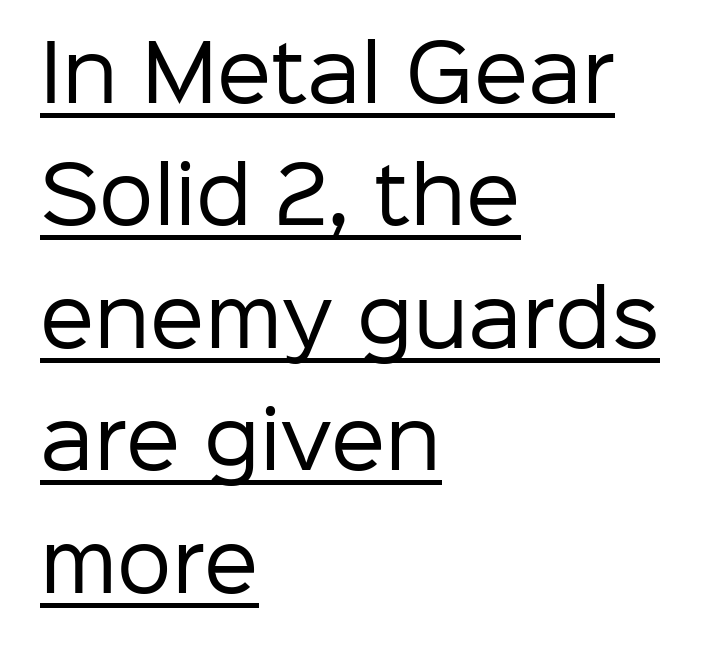
The image shows 77 px regular-weight sans-serif type, upright; set left-aligned, normal line spacing (1.59x), normal letter spacing, underlined; low stroke contrast and a medium x-height.
